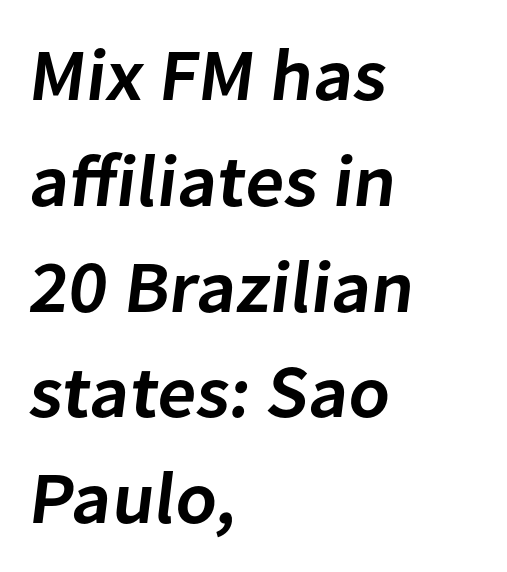
Q: Is the text bold? A: Semi-bold.
Q: Is the typeface a serif or a sans-serif typeface? A: Sans-serif.
Q: Is the text underlined? A: No.
Q: How is the paragraph aligned? A: Left-aligned.
Q: Is the spacing between letters normal or unusually wide? A: Normal.
Q: Is the spacing between lines tight, normal or loose? A: Normal.
Q: Width (condensed, normal, or wide)? A: Normal.
Q: Stroke contrast? A: Low.
Q: x-height? A: Medium.
Q: Monospaced? A: No.
